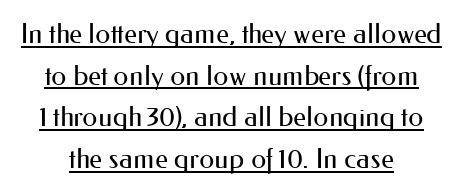
The text block is weighted toward neither margin, spreading evenly from the middle. When letters stand straight like this, we call the style roman or upright. Leading matches the norm, producing a regular column. There is no visible air inserted between adjacent glyphs. The face used here appears with an underline applied.
